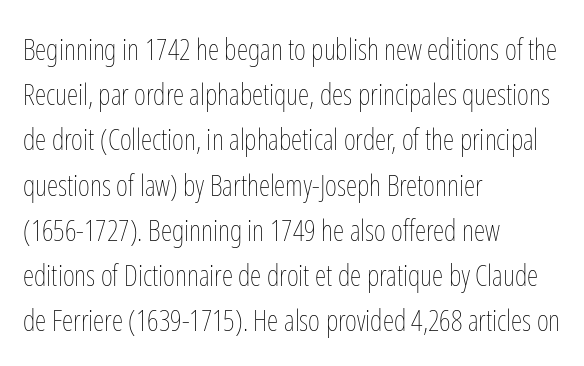
{"italic": "no", "bold": "no", "weight": "thin", "width": "condensed", "stroke_contrast": "low", "x_height": "medium", "monospaced": "no", "underline": "no", "align": "left", "line_spacing": "normal", "line_spacing_ratio": 1.56, "letter_spacing": "normal", "letter_spacing_em": 0.0, "glyph_px": 29}
